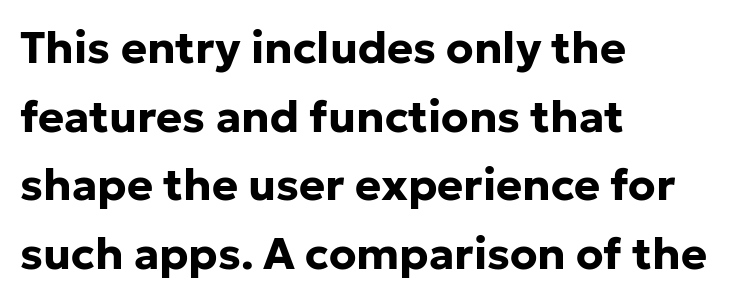
Observe the ordinary spacing: letters are neighbours, not strangers. The rendering uses natural spacing where letterforms have individual widths. Leading matches the norm, producing a regular column. You can tell it's not italic because the verticals are truly vertical. Compared with a centered layout, this one pins lines to the left instead.
